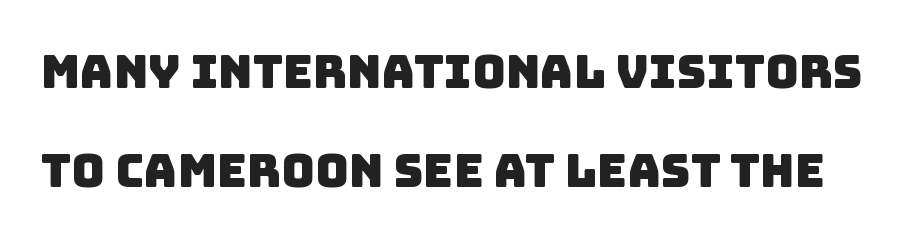
{"serif": "no", "width": "normal", "stroke_contrast": "low", "x_height": "large", "monospaced": "no", "underline": "no", "line_spacing": "loose", "line_spacing_ratio": 2.15, "letter_spacing": "normal", "letter_spacing_em": 0.0, "glyph_px": 46}
